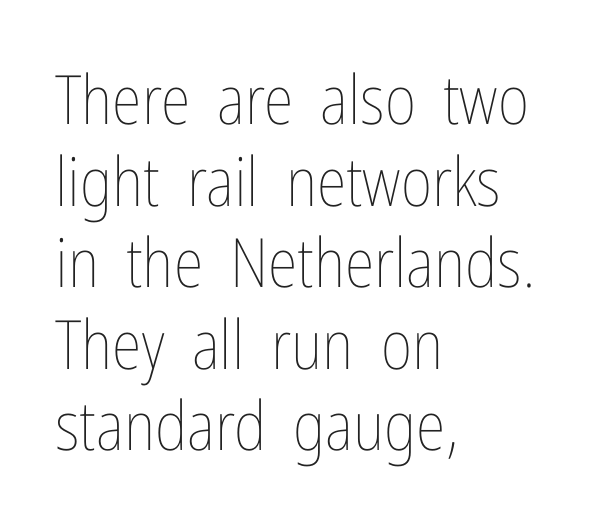
Q: Is the text bold? A: No.
Q: Is the text italic (slanted)? A: No, it is upright.
Q: Is the text underlined? A: No.
Q: How is the paragraph aligned? A: Left-aligned.
Q: Is the spacing between letters normal or unusually wide? A: Normal.
Q: Width (condensed, normal, or wide)? A: Condensed.
Q: Stroke contrast? A: Low.
Q: x-height? A: Medium.
Q: Monospaced? A: No.
